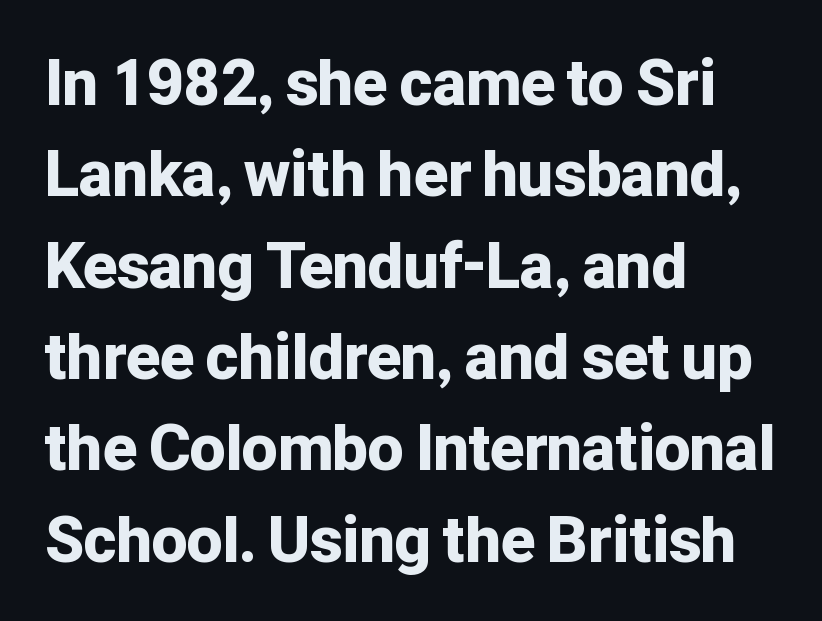
{"serif": "no", "italic": "no", "bold": "yes", "weight": "bold", "width": "normal", "stroke_contrast": "low", "x_height": "medium", "monospaced": "no", "underline": "no", "align": "left", "line_spacing": "normal", "line_spacing_ratio": 1.45, "letter_spacing": "normal", "letter_spacing_em": 0.0, "glyph_px": 63}
